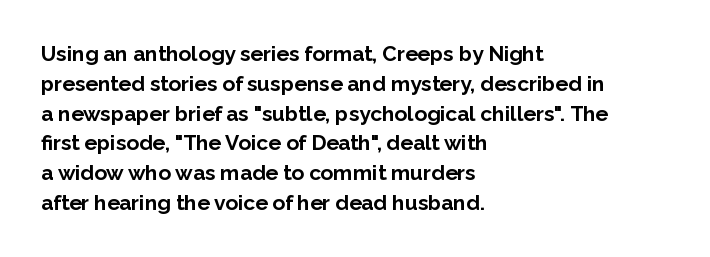
Q: Is the text bold? A: Yes.
Q: Is the text italic (slanted)? A: No, it is upright.
Q: Is the text underlined? A: No.
Q: How is the paragraph aligned? A: Left-aligned.
Q: Is the spacing between letters normal or unusually wide? A: Normal.
Q: Is the spacing between lines tight, normal or loose? A: Normal.
